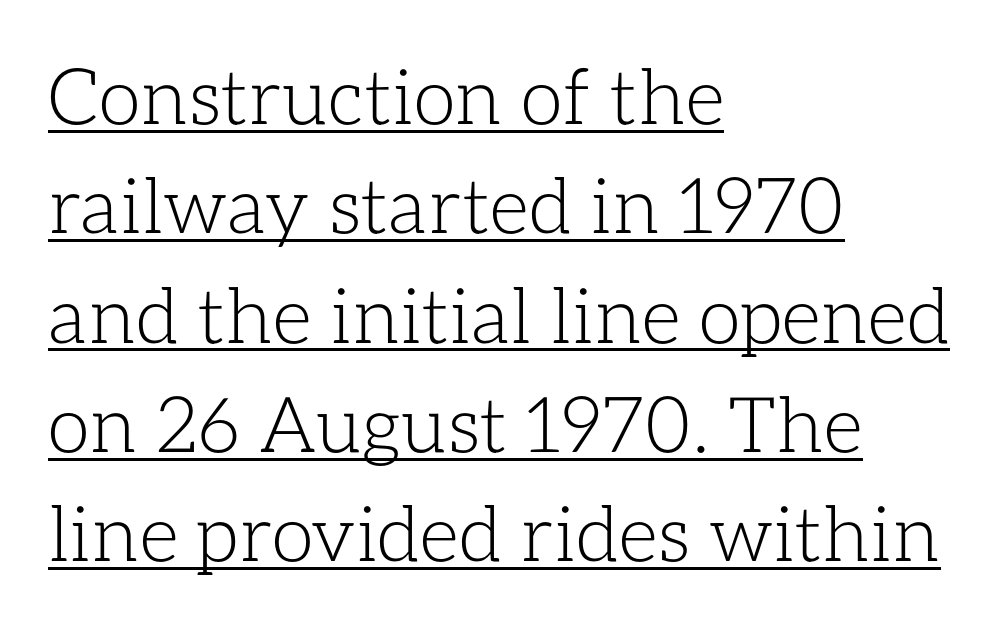
The rendering anchors every line to the left-hand side. This sample uses an upright cut, with every glyph sitting square on the baseline. The font sits on the lighter half of the weight spectrum, regular included. You could call the tracking neutral — neither tight nor loose. Underlining? Definitely there. Spacing verdict: proportional, widths tailored to each character.
